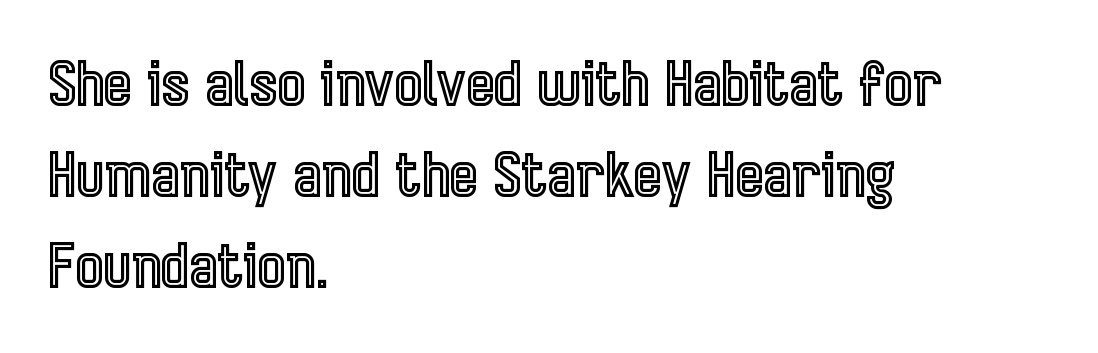
Does the copy run flush right? No — it runs flush left. These lines were composed using upright roman letters. Reading down the column, the eye jumps a familiar distance to each next line. A typesetter would call this zero additional tracking. Bare-footed words on every line.
